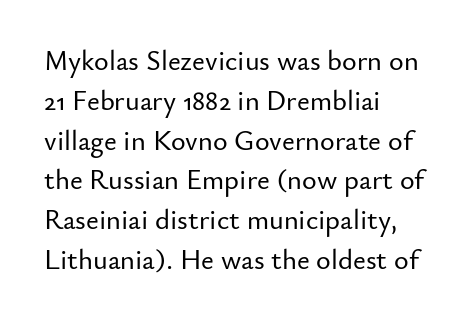
The image shows 28 px sans-serif type, upright; set left-aligned, normal line spacing (1.42x), normal letter spacing, not underlined; low stroke contrast and a small x-height.
